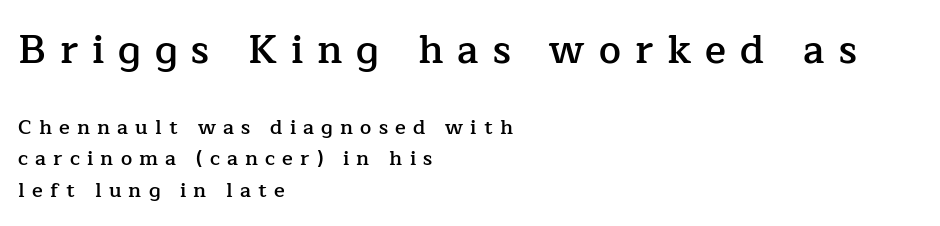
The image shows 39 px semibold serif type, upright; set left-aligned, normal line spacing (1.58x), unusually wide letter spacing (+0.36 em), not underlined; the first (top) block is 1.95x larger; low stroke contrast and a medium x-height.
